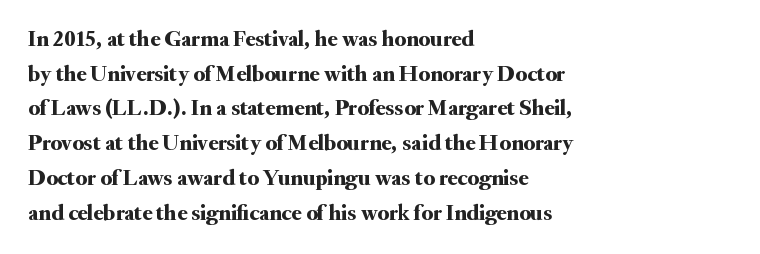
The image shows 23 px text type, upright; set left-aligned, normal line spacing (1.51x), normal letter spacing, not underlined.
